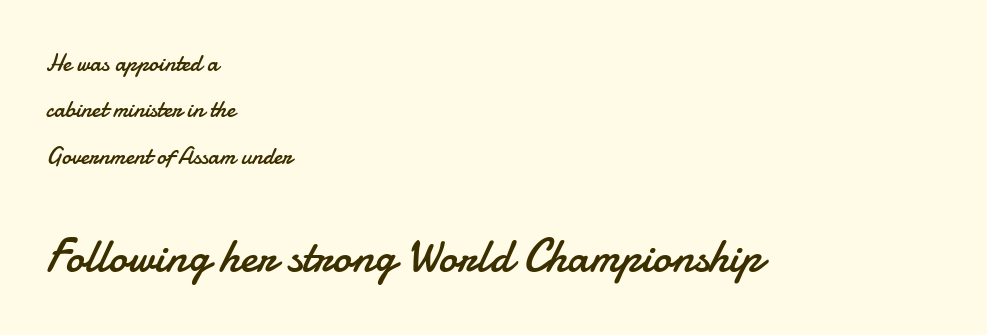
The image shows 47 px regular-weight sans-serif type; set left-aligned, loose line spacing (1.93x), normal letter spacing, not underlined; the second (bottom) block is 1.96x larger; low stroke contrast and a small x-height.
